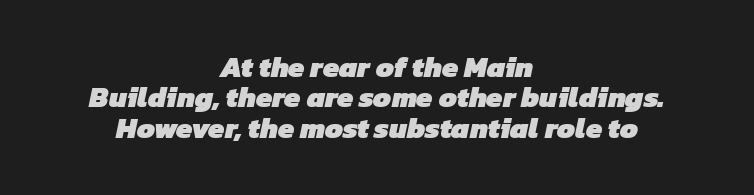
{"serif": "no", "bold": "yes", "weight": "heavy", "width": "normal", "stroke_contrast": "low", "x_height": "medium", "monospaced": "no", "underline": "no", "align": "center", "line_spacing": "tight", "line_spacing_ratio": 1.05, "letter_spacing": "normal", "letter_spacing_em": 0.0, "glyph_px": 29}
